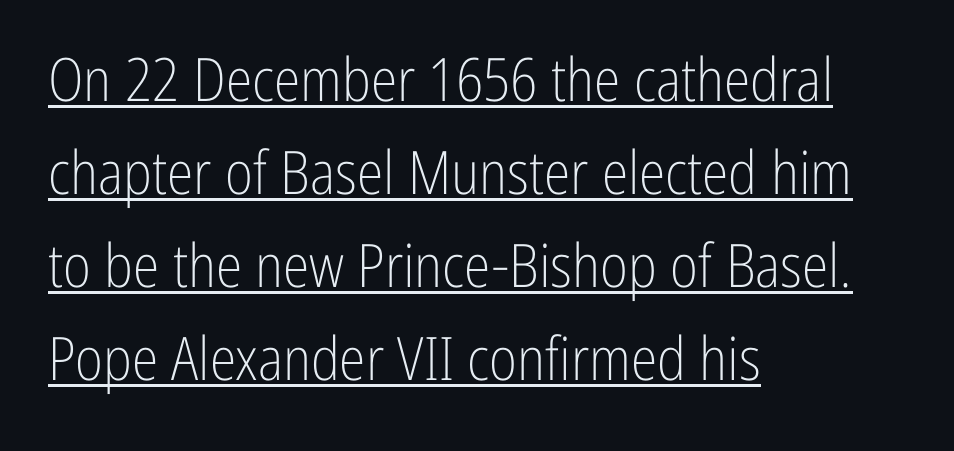
Q: Is the text bold? A: No.
Q: Is the text italic (slanted)? A: No, it is upright.
Q: Is the typeface a serif or a sans-serif typeface? A: Sans-serif.
Q: Is the text underlined? A: Yes.
Q: How is the paragraph aligned? A: Left-aligned.
Q: Is the spacing between letters normal or unusually wide? A: Normal.
Q: Is the spacing between lines tight, normal or loose? A: Normal.
Q: Width (condensed, normal, or wide)? A: Condensed.
Q: Stroke contrast? A: Low.
Q: x-height? A: Medium.
Q: Monospaced? A: No.
